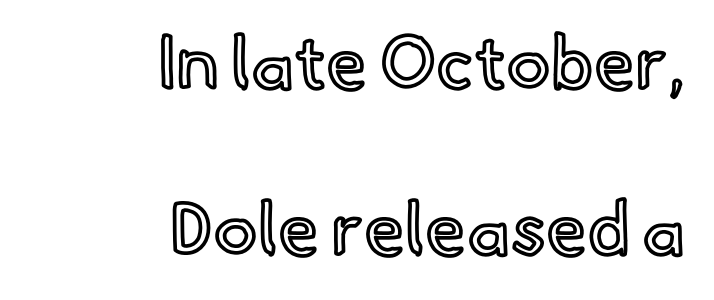
The image shows 74 px text type, upright; set right-aligned, loose line spacing (2.25x), normal letter spacing, not underlined; a small x-height.
